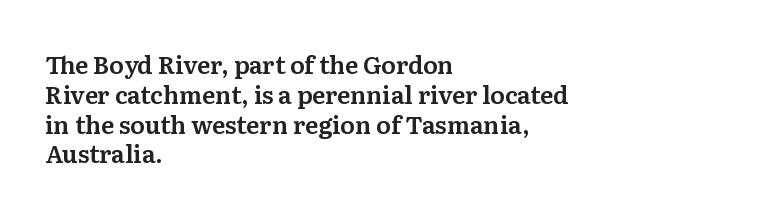
Q: Is the text italic (slanted)? A: No, it is upright.
Q: Is the text underlined? A: No.
Q: How is the paragraph aligned? A: Left-aligned.
Q: Is the spacing between letters normal or unusually wide? A: Normal.
